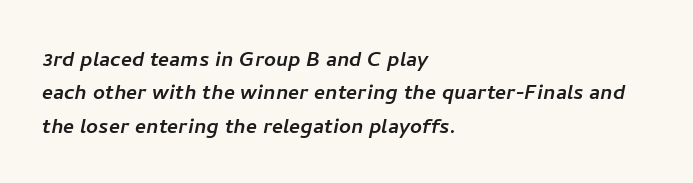
The image shows 26 px text type; set left-aligned, normal line spacing (1.28x), normal letter spacing, not underlined.
